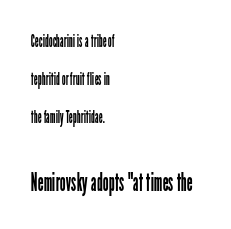
{"italic": "no", "bold": "no", "underline": "no", "align": "left", "line_spacing": "loose", "line_spacing_ratio": 2.23, "letter_spacing": "normal", "letter_spacing_em": 0.0, "larger_block": "second", "size_ratio": 1.53, "glyph_px": 26}
